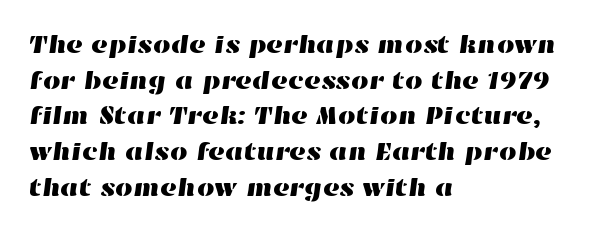
{"underline": "no", "align": "left", "line_spacing": "normal", "line_spacing_ratio": 1.43, "letter_spacing": "normal", "letter_spacing_em": 0.0, "glyph_px": 25}
